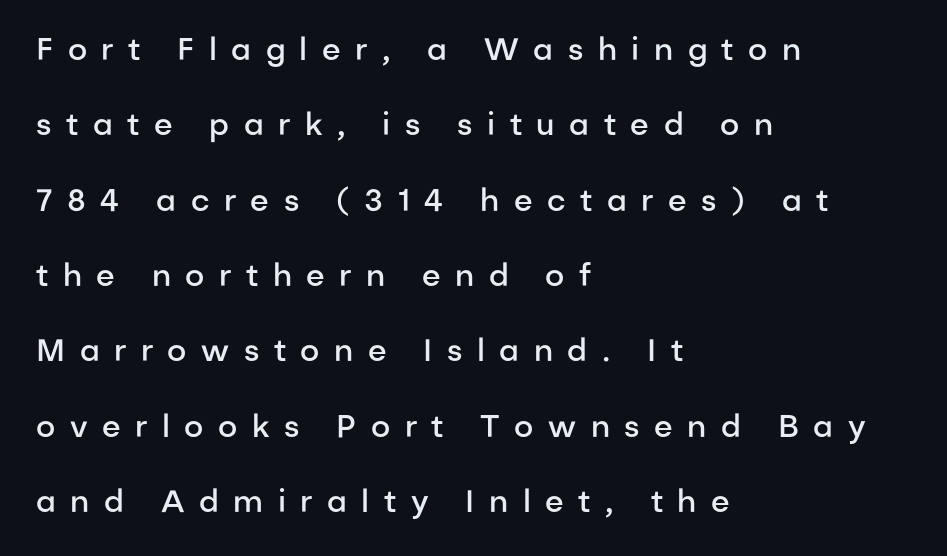
Q: Is the text bold? A: Semi-bold.
Q: Is the text italic (slanted)? A: No, it is upright.
Q: Is the typeface a serif or a sans-serif typeface? A: Sans-serif.
Q: Is the text underlined? A: No.
Q: How is the paragraph aligned? A: Left-aligned.
Q: Is the spacing between letters normal or unusually wide? A: Unusually wide.
Q: Is the spacing between lines tight, normal or loose? A: Loose.
Q: Width (condensed, normal, or wide)? A: Normal.
Q: Stroke contrast? A: Low.
Q: x-height? A: Medium.
Q: Monospaced? A: No.
